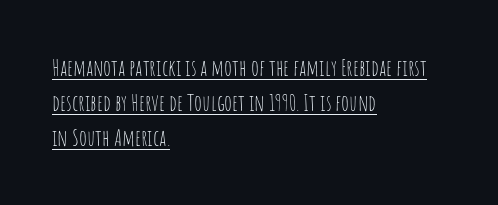
{"italic": "no", "bold": "no", "underline": "yes", "align": "left", "line_spacing": "normal", "line_spacing_ratio": 1.53, "letter_spacing": "normal", "letter_spacing_em": 0.0, "glyph_px": 23}
